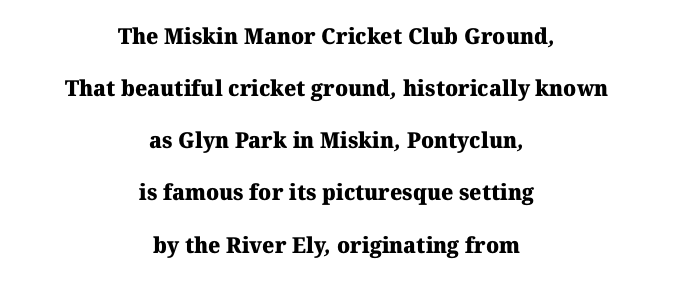
Q: Is the text bold? A: Yes.
Q: Is the text underlined? A: No.
Q: How is the paragraph aligned? A: Centered.
Q: Is the spacing between letters normal or unusually wide? A: Normal.
Q: Is the spacing between lines tight, normal or loose? A: Loose.
